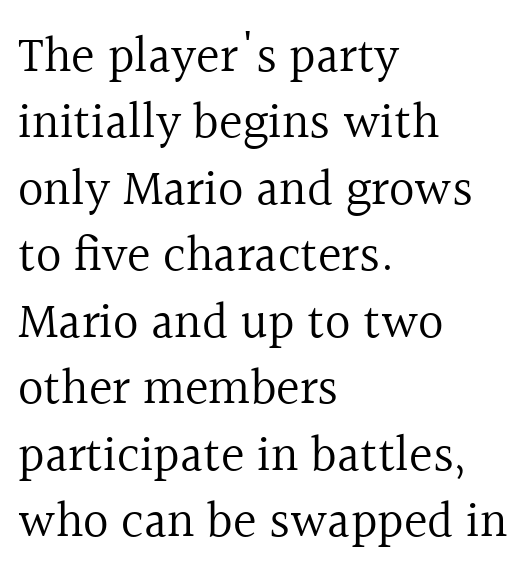
Q: Is the text bold? A: No.
Q: Is the text italic (slanted)? A: No, it is upright.
Q: Is the typeface a serif or a sans-serif typeface? A: Serif.
Q: Is the text underlined? A: No.
Q: How is the paragraph aligned? A: Left-aligned.
Q: Is the spacing between letters normal or unusually wide? A: Normal.
Q: Is the spacing between lines tight, normal or loose? A: Normal.
Q: Width (condensed, normal, or wide)? A: Normal.
Q: x-height? A: Medium.
Q: Monospaced? A: No.
